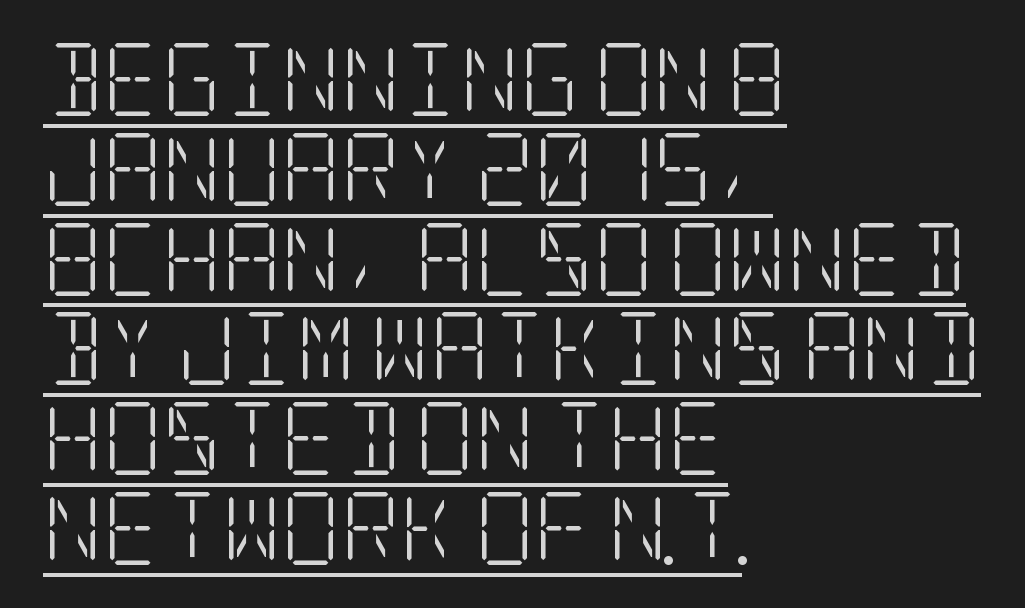
The rendering uses the underline text-decoration. Stroke thickness stays within the range of a standard reading face or lighter. How are the letters spaced? Ordinarily, with no added tracking. The lettering holds an erect, upright posture throughout. Typeset ragged right — the left edge is the straight one. To sum up the face: it has serifs.
